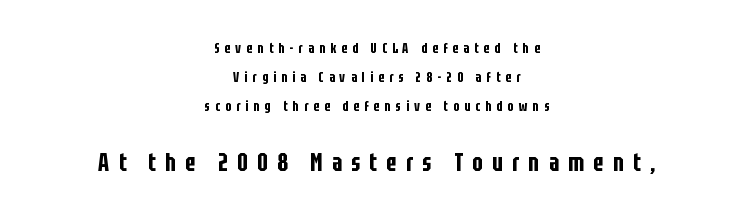
Q: Is the text italic (slanted)? A: No, it is upright.
Q: Is the text underlined? A: No.
Q: How is the paragraph aligned? A: Centered.
Q: Is the spacing between letters normal or unusually wide? A: Unusually wide.
Q: Is the spacing between lines tight, normal or loose? A: Loose.
Q: Which block of text is set in a larger size, the first (top) or the second (bottom)? A: The second (bottom) one.
